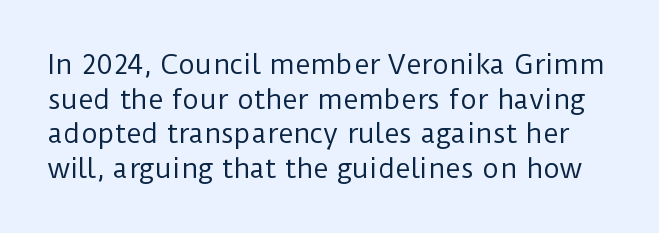
Q: Is the text bold? A: No.
Q: Is the text italic (slanted)? A: No, it is upright.
Q: Is the text underlined? A: No.
Q: Is the spacing between letters normal or unusually wide? A: Normal.
Q: Is the spacing between lines tight, normal or loose? A: Normal.
